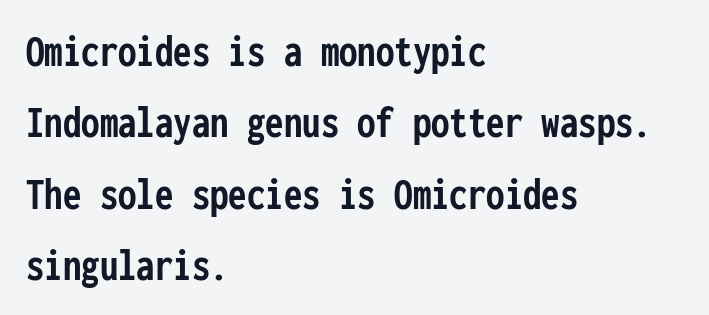
Q: Is the text bold? A: Yes.
Q: Is the text italic (slanted)? A: No, it is upright.
Q: Is the typeface a serif or a sans-serif typeface? A: Sans-serif.
Q: Is the text underlined? A: No.
Q: How is the paragraph aligned? A: Left-aligned.
Q: Is the spacing between letters normal or unusually wide? A: Normal.
Q: Is the spacing between lines tight, normal or loose? A: Normal.
Q: Width (condensed, normal, or wide)? A: Condensed.
Q: Stroke contrast? A: Low.
Q: x-height? A: Medium.
Q: Monospaced? A: Yes.
